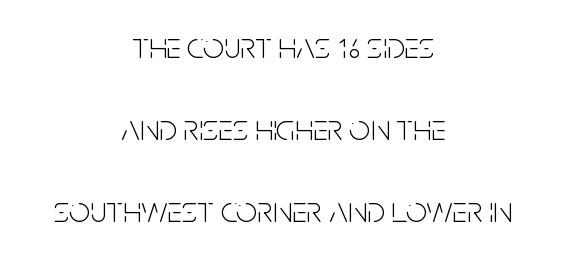
Honestly, there is no underline to notice here at all. Notice how the stems are strictly vertical — no italics here. The characters display no serif detailing; their extremities are plain. This rendering leaves character spacing at its baseline value. Summary of weight: not heavy and not bold.
